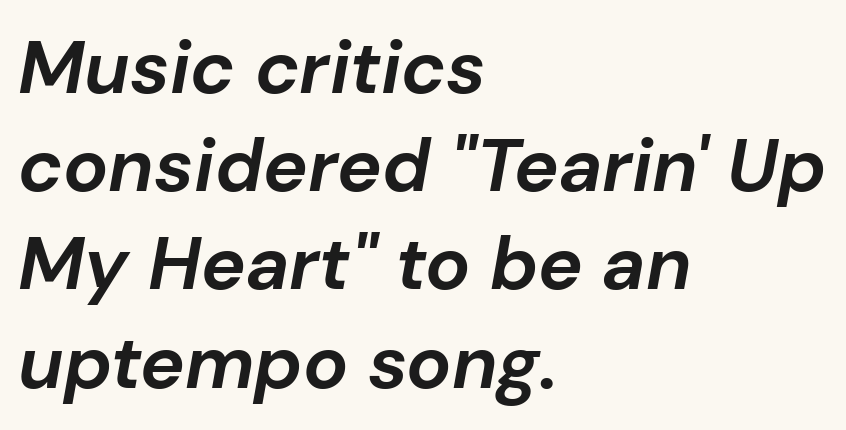
The image shows 75 px bold type, italic (leaning right); set left-aligned, normal line spacing (1.31x), normal letter spacing, not underlined; low stroke contrast and a medium x-height.
